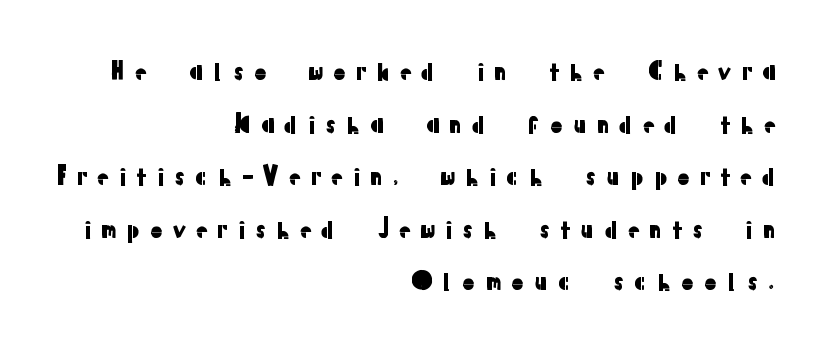
The space directly below the letters is spotless. Vertically, the passage feels expansive, rows floating well apart. Loose tracking; the words dissolve into strings of separated letters. Notice how the stems are strictly vertical — no italics here.
